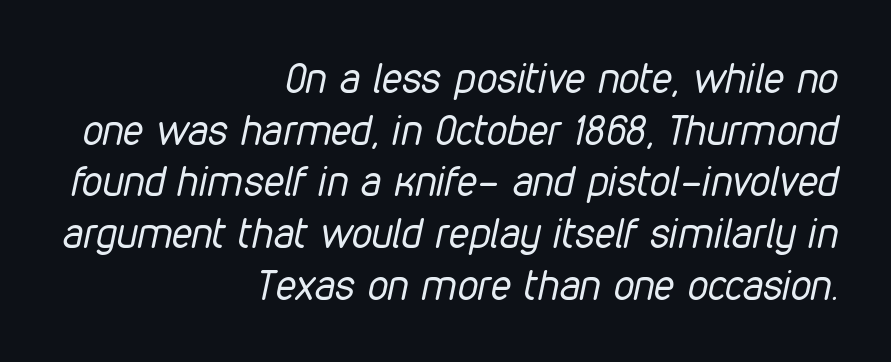
The image shows 41 px regular-weight, condensed type, italic (leaning right); set right-aligned, normal line spacing (1.26x), normal letter spacing, not underlined; low stroke contrast and a medium x-height.
